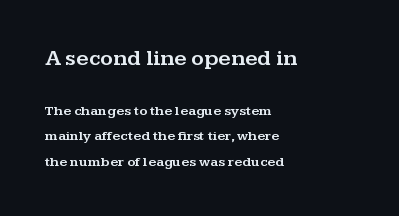
Upright lettering throughout. Any mark beneath the type? The region is blank. The upper block of text is set noticeably larger than the block beneath it. The type is set solid horizontally, with unmodified tracking. Caption: multi-line text, flush left, ragged right.
